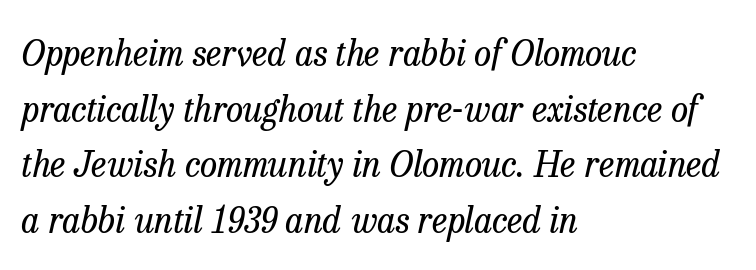
{"serif": "yes", "italic": "yes", "lean": "right", "slant_degrees": 13, "bold": "no", "weight": "regular", "width": "normal", "stroke_contrast": "low", "x_height": "medium", "monospaced": "no", "underline": "no", "align": "left", "line_spacing": "normal", "line_spacing_ratio": 1.59, "letter_spacing": "normal", "letter_spacing_em": 0.0, "glyph_px": 35}
